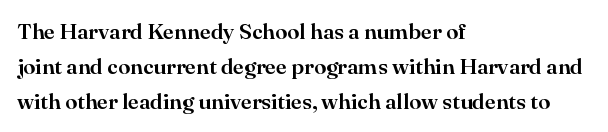
Q: Is the text italic (slanted)? A: No, it is upright.
Q: Is the text underlined? A: No.
Q: How is the paragraph aligned? A: Left-aligned.
Q: Is the spacing between letters normal or unusually wide? A: Normal.
Q: Is the spacing between lines tight, normal or loose? A: Normal.
